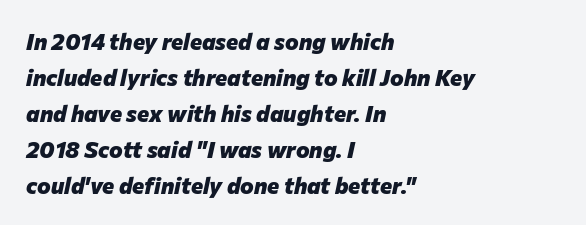
Compared with a centered layout, this one pins lines to the left instead. Tracking value appears to be zero — textbook default spacing. Quick note: italic. I'd describe the lettering as bold — thick and assertive.
